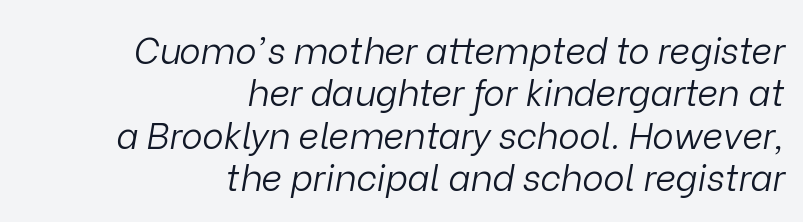
Q: Is the text bold? A: No.
Q: Is the text italic (slanted)? A: Yes, it leans right by about 9 degrees.
Q: Is the text underlined? A: No.
Q: How is the paragraph aligned? A: Right-aligned.
Q: Is the spacing between letters normal or unusually wide? A: Normal.
Q: Width (condensed, normal, or wide)? A: Normal.
Q: Stroke contrast? A: Low.
Q: x-height? A: Medium.
Q: Monospaced? A: No.
